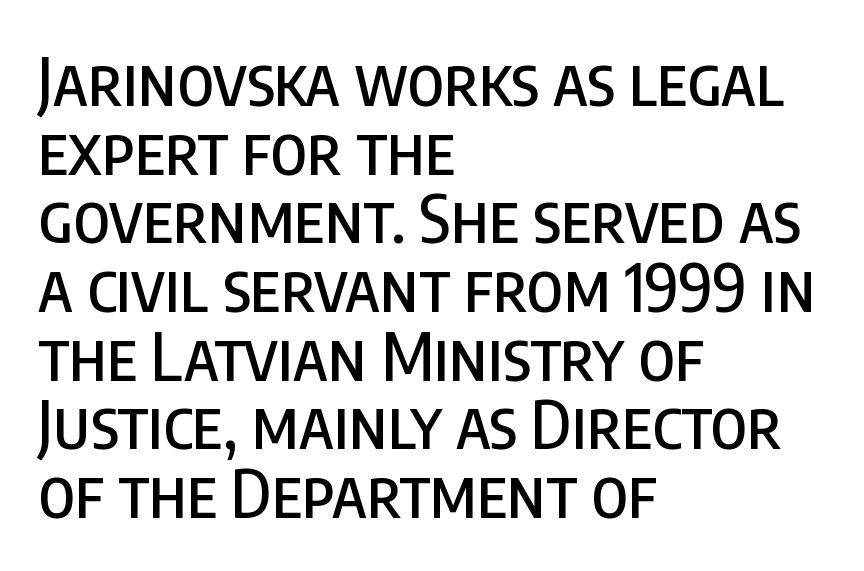
The image shows 66 px condensed sans-serif type, upright; set left-aligned, tight line spacing (1.04x), normal letter spacing, not underlined; low stroke contrast and a large x-height.
